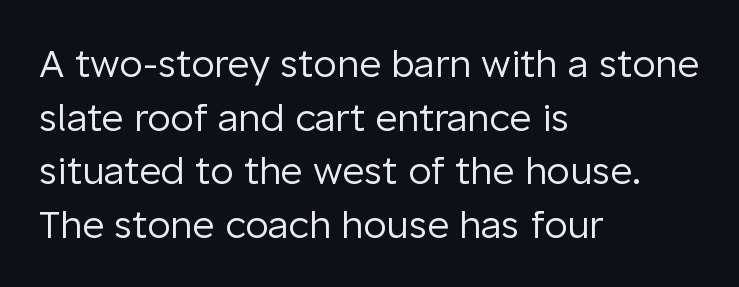
Check where the strokes stop: nothing finishes them off — pure sans. Whoever set this chose a conventional vertical rhythm. Caption: standard tracking, unaltered. Quick note: not italic, upright. Weight: regular or lighter. Leftover space on each line is placed entirely after the last word.
